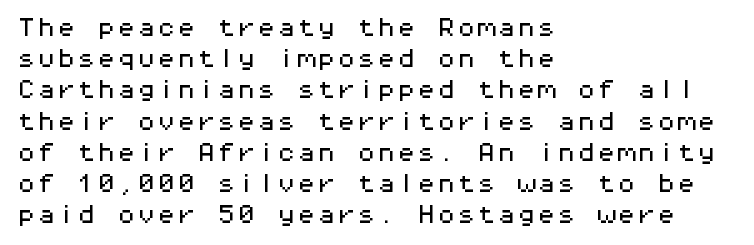
The image shows 20 px text type, upright; set left-aligned, normal line spacing (1.56x), normal letter spacing, not underlined.
